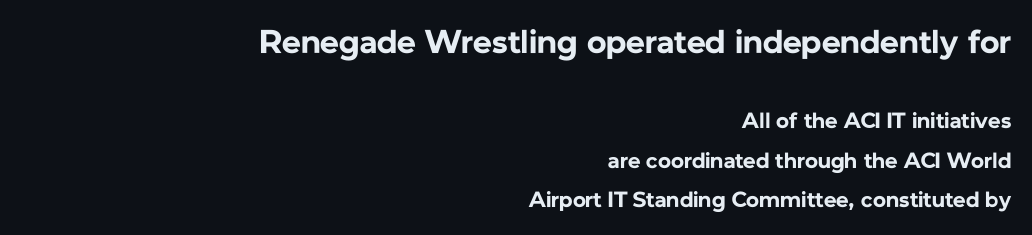
The image shows 33 px bold sans-serif type, upright; set right-aligned, line spacing 1.79x, normal letter spacing, not underlined; the first (top) block is 1.5x larger; low stroke contrast and a medium x-height.
